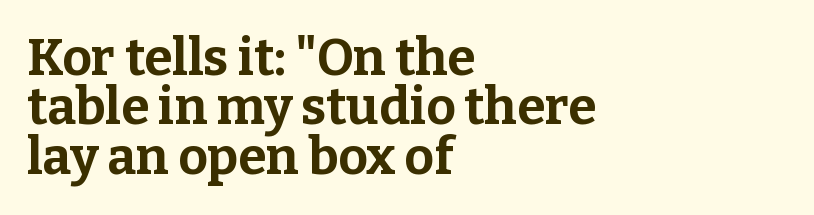
The image shows 51 px bold serif type, upright; set left-aligned, tight line spacing (0.97x), normal letter spacing, not underlined; low stroke contrast and a medium x-height.
